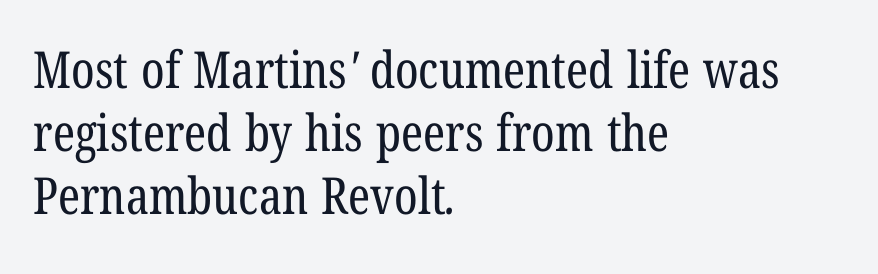
Q: Is the text bold? A: No.
Q: Is the typeface a serif or a sans-serif typeface? A: Serif.
Q: Is the text underlined? A: No.
Q: How is the paragraph aligned? A: Left-aligned.
Q: Is the spacing between letters normal or unusually wide? A: Normal.
Q: Width (condensed, normal, or wide)? A: Condensed.
Q: Stroke contrast? A: Low.
Q: x-height? A: Medium.
Q: Monospaced? A: No.
